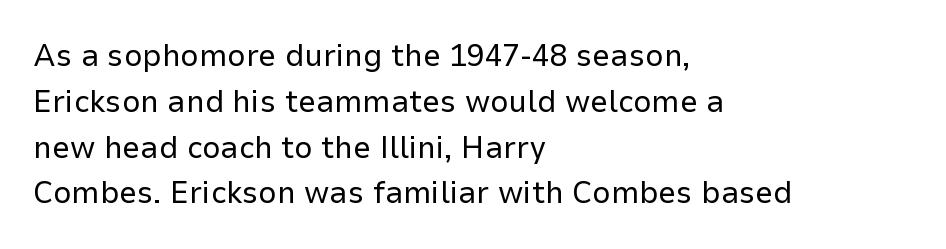
Nothing sits at the stroke ends, so this counts as sans-serif. These lines were composed using upright roman letters. This sample keeps an unexceptional amount of space between lines. The horizontal fit of the characters is conventional and even. Is this a fixed-width face? No — the glyphs have proportional, varying widths.
